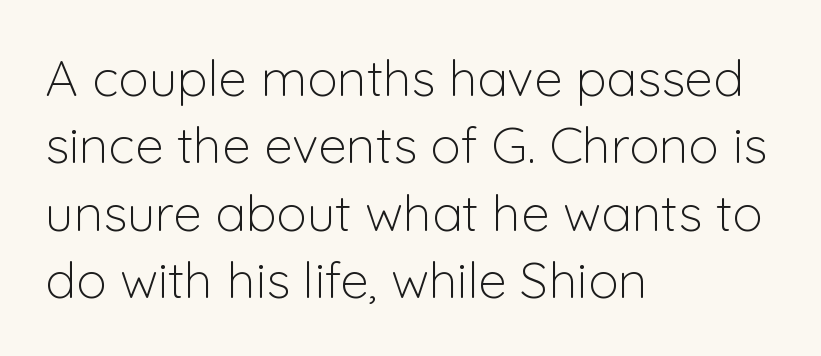
{"serif": "no", "italic": "no", "bold": "no", "weight": "light", "width": "normal", "stroke_contrast": "low", "x_height": "medium", "monospaced": "no", "underline": "no", "align": "left", "line_spacing": "normal", "line_spacing_ratio": 1.32, "letter_spacing": "normal", "letter_spacing_em": 0.0, "glyph_px": 51}
